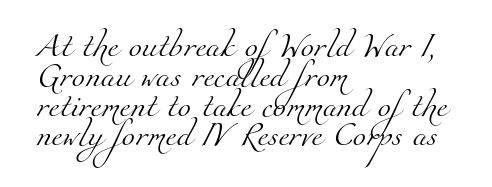
Just letters on the line, the space beneath them empty. Nothing heavy about these letters — not bold at all. There is no visible air inserted between adjacent glyphs. The text block is weighted toward the left margin, trailing off unevenly rightward.
